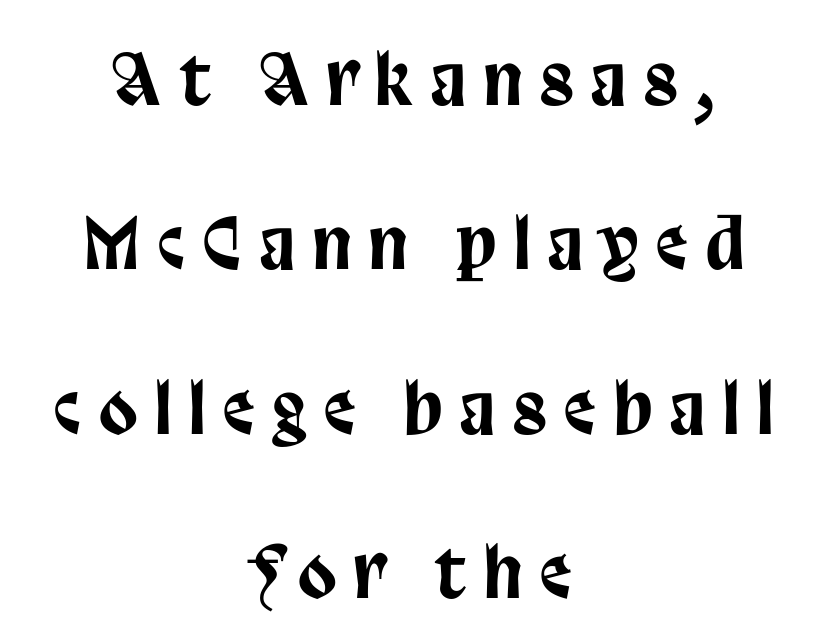
Q: Is the text italic (slanted)? A: No, it is upright.
Q: Is the typeface a serif or a sans-serif typeface? A: Sans-serif.
Q: Is the text underlined? A: No.
Q: How is the paragraph aligned? A: Centered.
Q: Is the spacing between letters normal or unusually wide? A: Unusually wide.
Q: Is the spacing between lines tight, normal or loose? A: Loose.
Q: Width (condensed, normal, or wide)? A: Condensed.
Q: Stroke contrast? A: Low.
Q: x-height? A: Large.
Q: Monospaced? A: No.
